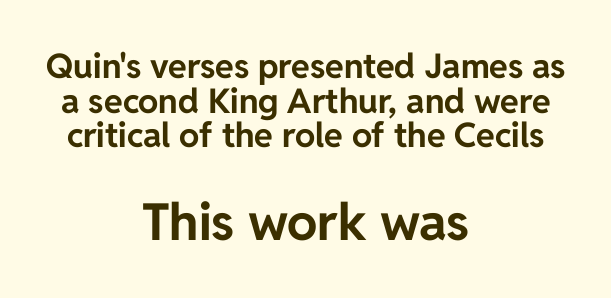
Grotesque or geometric, the face here clearly has no serifs. The space directly below the letters is spotless. Cramped leading. Proportional: the letters do not fall into vertical columns. Students, note that the glyphs here touch the page at normal intervals. Every row of glyphs is offset so its center matches the block's center.
